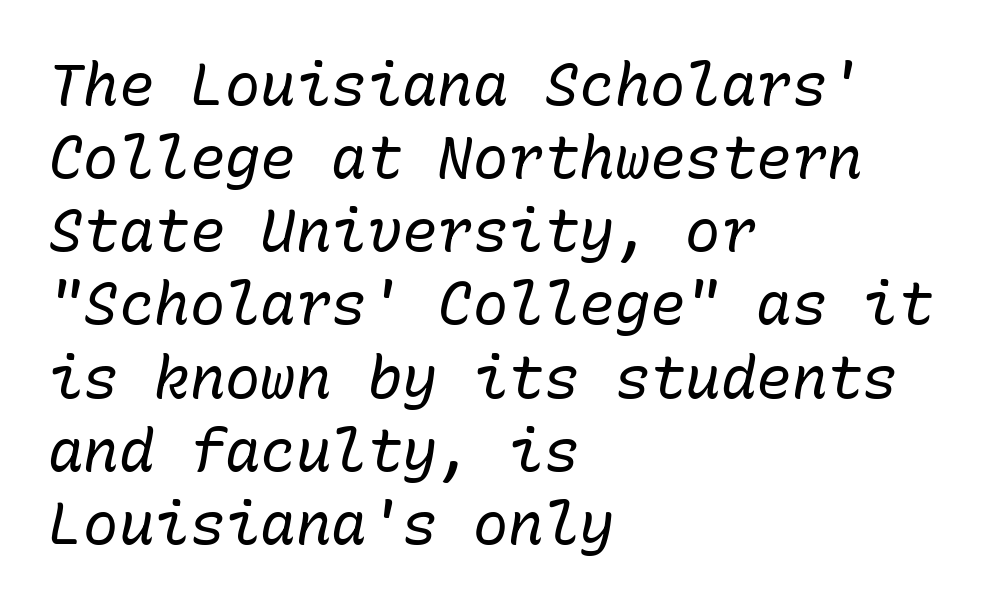
{"italic": "yes", "lean": "right", "slant_degrees": 10, "bold": "no", "weight": "regular", "width": "normal", "stroke_contrast": "low", "x_height": "medium", "monospaced": "yes", "underline": "no", "align": "left", "line_spacing_ratio": 1.24, "letter_spacing": "normal", "letter_spacing_em": 0.0, "glyph_px": 59}
